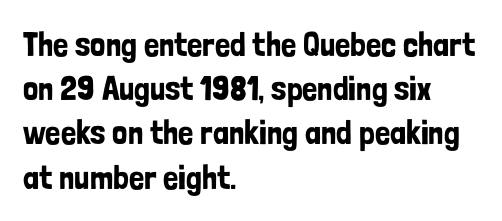
Line beginnings align vertically; line endings do not. Reading down the column, the eye jumps a familiar distance to each next line. A typesetter would call this zero additional tracking. Check where the strokes stop: nothing finishes them off — pure sans.
